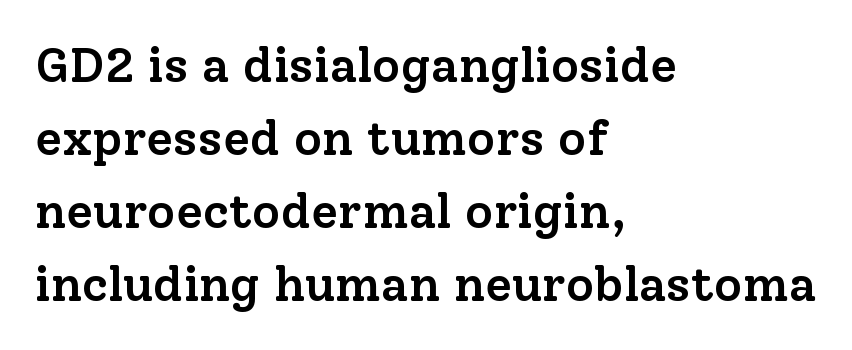
What's the leading like? Ordinary, nothing unusual. Glance below the letters and you will spot only blank space. This sample uses an upright cut, with every glyph sitting square on the baseline. As a designer I'd log this as weight 600, semibold. A typesetter would label this face a serif. Inter-character spacing is left at the font's built-in metrics.
